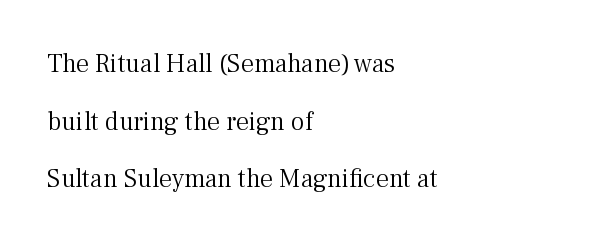
The image shows 26 px text type, upright; set left-aligned, loose line spacing (2.22x), normal letter spacing, not underlined.
